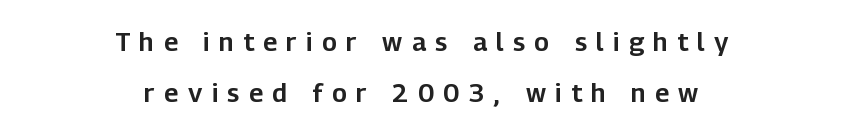
The image shows 26 px text type, upright; set centered, loose line spacing (1.98x), unusually wide letter spacing (+0.36 em), not underlined.
